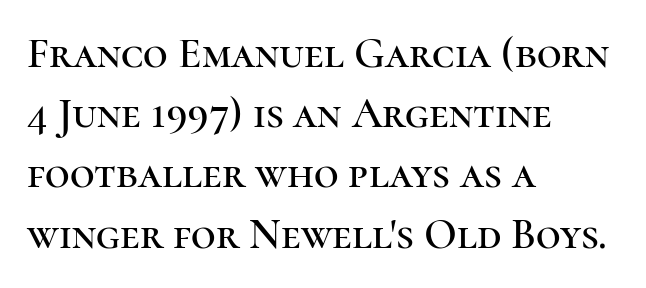
Posture: straight, roman, zero tilt. The lines in this sample share a left origin and differ only in where they stop. This is serif lettering, the kind often seen in printed books. The passage shown is typed in a proportional face where columns would drift.
